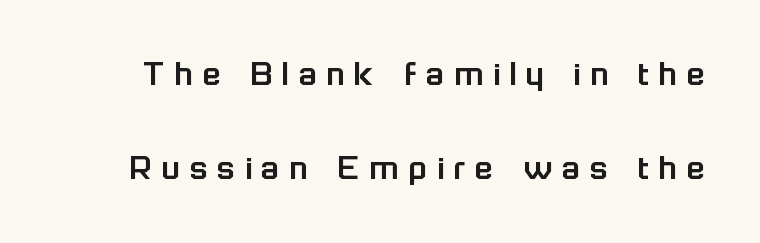
Observe the absence of serifs on each vertical stroke in this sample. This sample has the flowing, uneven cadence of proportional lettering. These lines have a slow, spaced-out rhythm from letter to letter. Every character sits straight up, as roman type does. The lines are spread far apart with generous leading.
